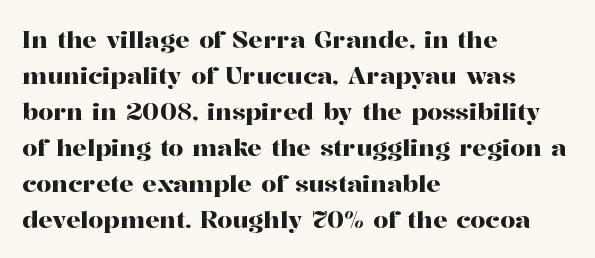
Q: Is the text italic (slanted)? A: No, it is upright.
Q: Is the text underlined? A: No.
Q: How is the paragraph aligned? A: Left-aligned.
Q: Is the spacing between letters normal or unusually wide? A: Normal.
Q: Is the spacing between lines tight, normal or loose? A: Normal.
